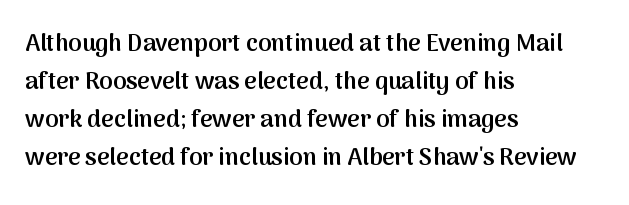
When letters stand straight like this, we call the style roman or upright. Look at the stroke-to-counter ratio: somewhat heavy, a semibold. Any mark beneath the type? The region is blank. The passage shown stacks its lines at a standard gap. No extra tracking has been applied to these lines.
